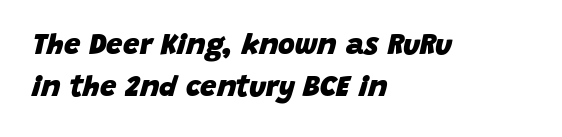
Q: Is the text bold? A: Yes.
Q: Is the text italic (slanted)? A: Yes, it leans right by about 15 degrees.
Q: Is the text underlined? A: No.
Q: How is the paragraph aligned? A: Left-aligned.
Q: Is the spacing between letters normal or unusually wide? A: Normal.
Q: Is the spacing between lines tight, normal or loose? A: Normal.
Q: Width (condensed, normal, or wide)? A: Normal.
Q: Stroke contrast? A: Low.
Q: x-height? A: Large.
Q: Monospaced? A: No.
